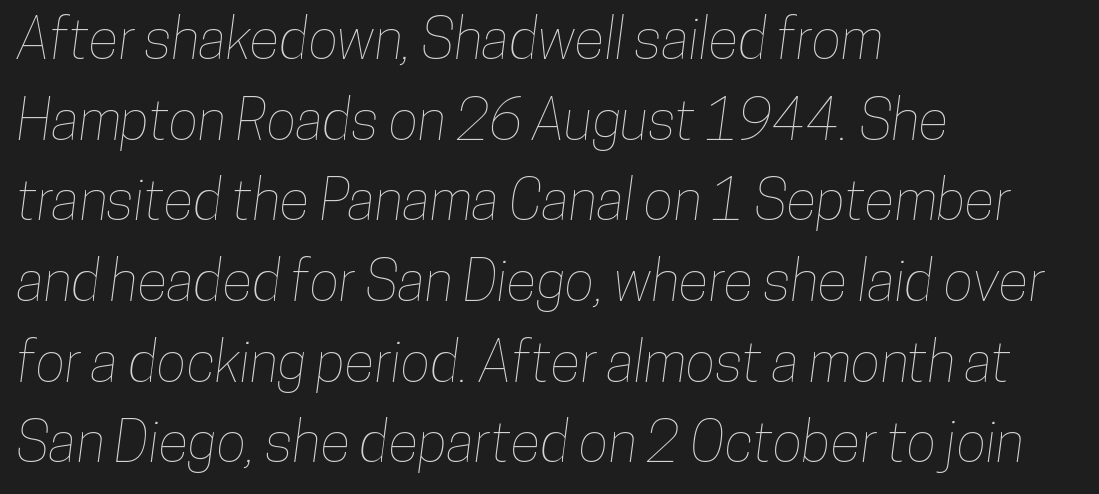
The image shows 56 px condensed type; set left-aligned, normal line spacing (1.44x), normal letter spacing, not underlined; low stroke contrast and a medium x-height.
